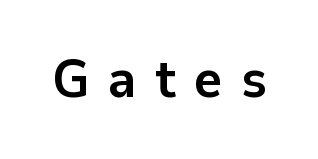
Q: Is the text bold? A: Yes.
Q: Is the text italic (slanted)? A: No, it is upright.
Q: Is the typeface a serif or a sans-serif typeface? A: Sans-serif.
Q: Is the text underlined? A: No.
Q: Is the spacing between letters normal or unusually wide? A: Unusually wide.
Q: Width (condensed, normal, or wide)? A: Normal.
Q: Stroke contrast? A: Low.
Q: x-height? A: Medium.
Q: Monospaced? A: No.
